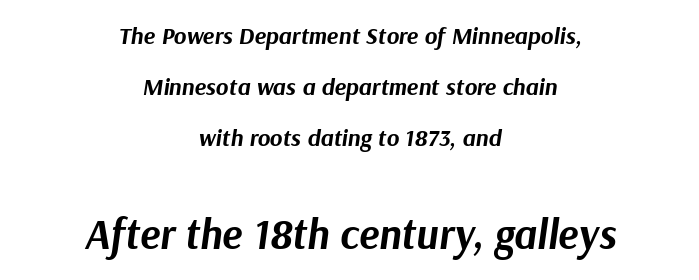
Heft: maximum for text — a bold. Varying glyph widths throughout — classic text-font behaviour. Between these two stacked blocks, the lower one wins on size. Horizontal bands of white between lines are thick stripes. Compared with ordinary roman type, these characters are visibly tilted. The letters sit at their default tracking, neither squeezed nor spread.
